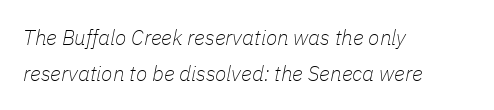
Q: Is the text bold? A: No.
Q: Is the text italic (slanted)? A: Yes, it leans right by about 11 degrees.
Q: Is the text underlined? A: No.
Q: How is the paragraph aligned? A: Left-aligned.
Q: Is the spacing between letters normal or unusually wide? A: Normal.
